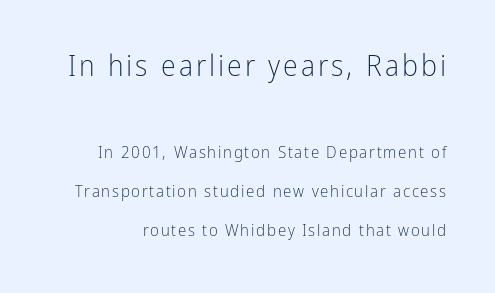
Weight: regular or lighter. To sum up the face: it is a sans, with no serifs. The face used here is proportionally spaced, like ordinary book or web type. Two sizes are in play, and the larger belongs to the first block. The specimen omits any rule beneath the text block's lines.
